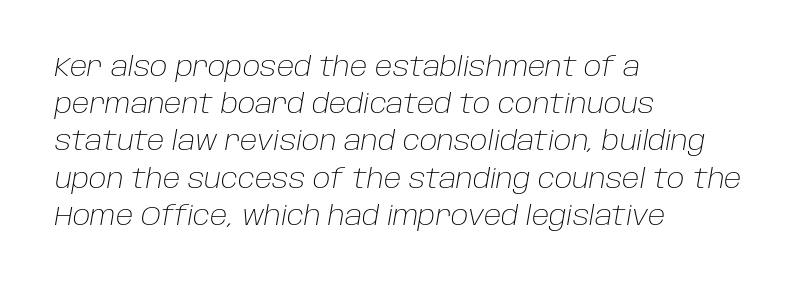
The image shows 26 px text type, italic (leaning right); set left-aligned, normal line spacing (1.43x), normal letter spacing, not underlined.
